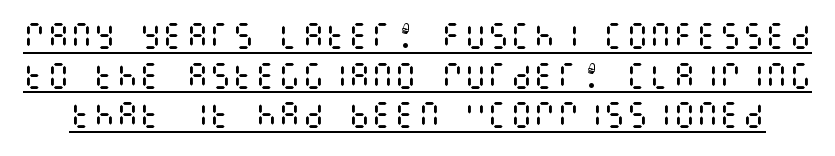
Q: Is the text bold? A: No.
Q: Is the text italic (slanted)? A: No, it is upright.
Q: Is the text underlined? A: Yes.
Q: Is the spacing between letters normal or unusually wide? A: Normal.
Q: Is the spacing between lines tight, normal or loose? A: Normal.
Q: Width (condensed, normal, or wide)? A: Condensed.
Q: Stroke contrast? A: Medium.
Q: x-height? A: Large.
